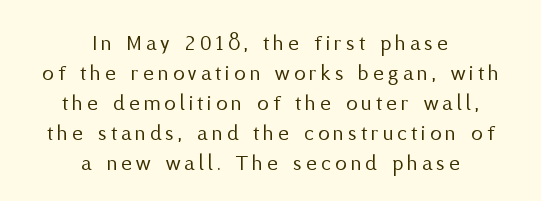
The image shows 23 px text type, upright; set centered, normal line spacing (1.3x), not underlined.
